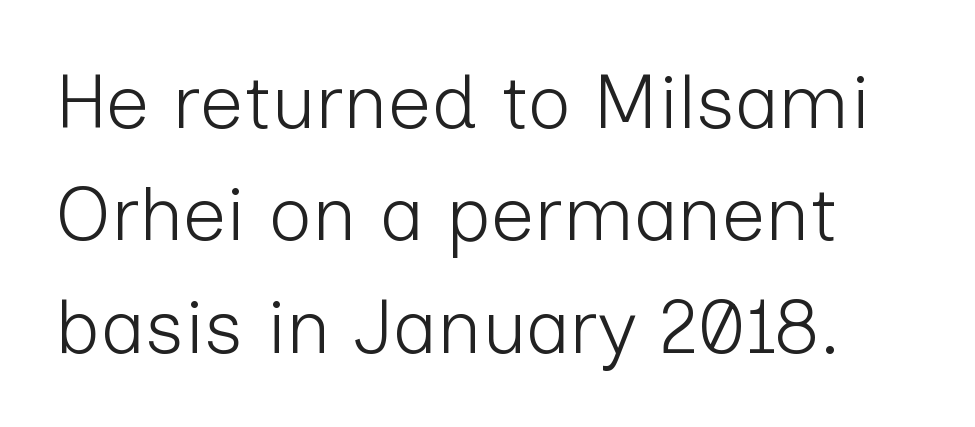
The passage shown is not bold in any degree. Reading down the column, the eye jumps a familiar distance to each next line. Quick note: underline off. The face used here is proportionally spaced, like ordinary book or web type. Default kerning and tracking; the words read as compact shapes.
